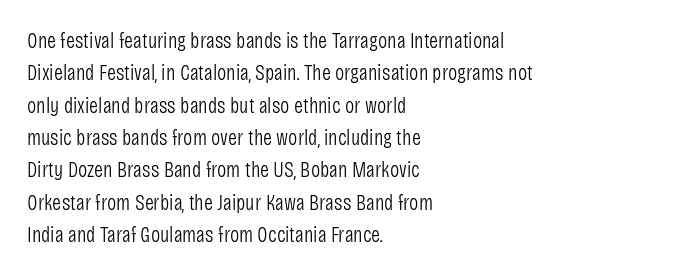
Q: Is the text bold? A: No.
Q: Is the text italic (slanted)? A: No, it is upright.
Q: Is the text underlined? A: No.
Q: How is the paragraph aligned? A: Left-aligned.
Q: Is the spacing between letters normal or unusually wide? A: Normal.
Q: Is the spacing between lines tight, normal or loose? A: Normal.
